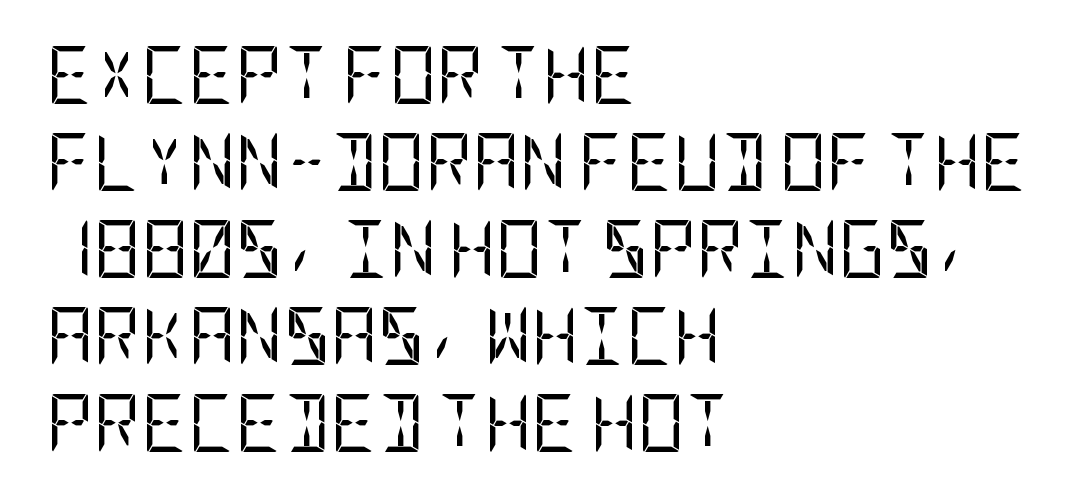
{"serif": "no", "italic": "no", "bold": "no", "weight": "regular", "width": "condensed", "stroke_contrast": "low", "x_height": "large", "underline": "no", "align": "left", "line_spacing": "normal", "line_spacing_ratio": 1.5, "letter_spacing": "normal", "letter_spacing_em": 0.0, "glyph_px": 58}
